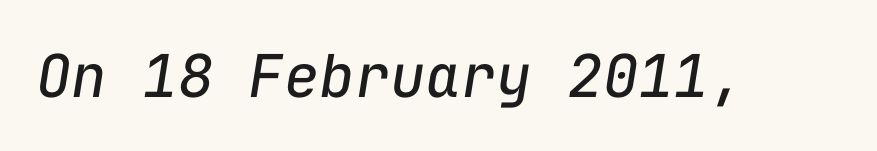
{"italic": "yes", "lean": "right", "slant_degrees": 9, "bold": "no", "weight": "regular", "width": "normal", "stroke_contrast": "low", "x_height": "medium", "monospaced": "yes", "underline": "no", "letter_spacing": "normal", "letter_spacing_em": 0.0, "glyph_px": 59}
